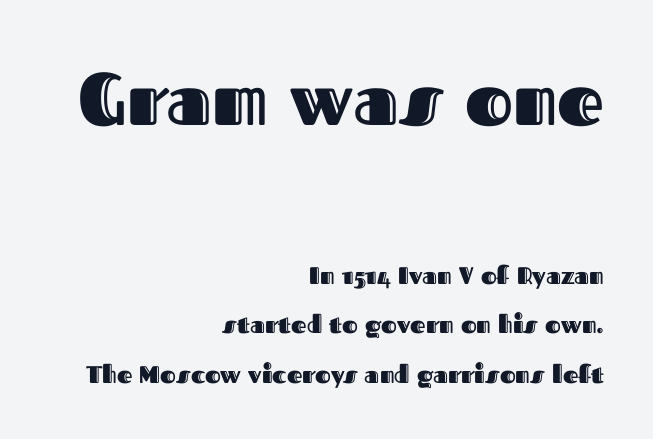
The image shows 73 px text type, upright; set right-aligned, loose line spacing (2.07x), normal letter spacing, not underlined; the first (top) block is 3.04x larger; a medium x-height.
